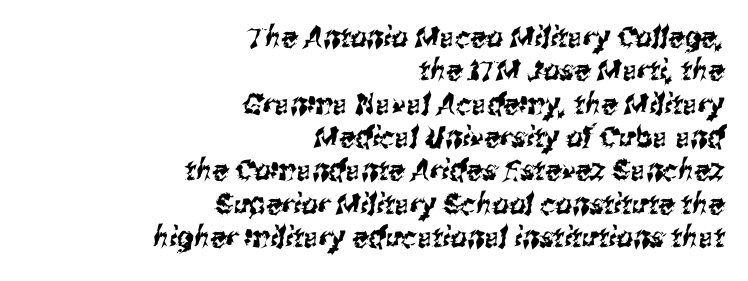
{"serif": "no", "width": "condensed", "stroke_contrast": "medium", "x_height": "medium", "monospaced": "no", "underline": "no", "align": "right", "line_spacing": "tight", "line_spacing_ratio": 1.15, "letter_spacing": "normal", "letter_spacing_em": 0.0, "glyph_px": 29}
